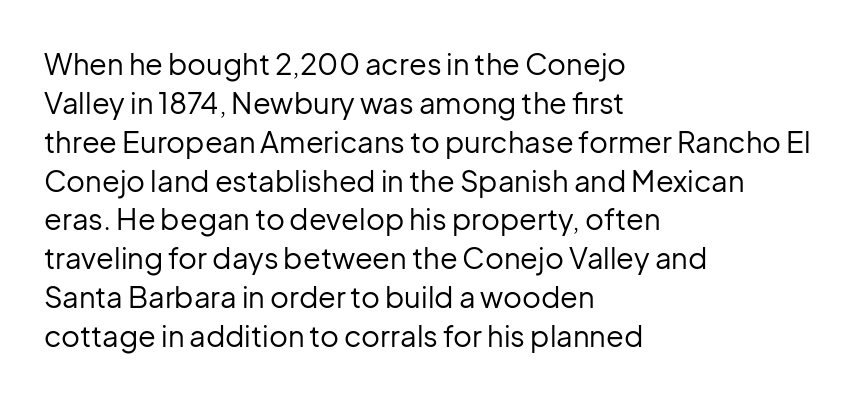
Q: Is the text bold? A: No.
Q: Is the text italic (slanted)? A: No, it is upright.
Q: Is the typeface a serif or a sans-serif typeface? A: Sans-serif.
Q: Is the text underlined? A: No.
Q: How is the paragraph aligned? A: Left-aligned.
Q: Is the spacing between letters normal or unusually wide? A: Normal.
Q: Is the spacing between lines tight, normal or loose? A: Normal.
Q: Width (condensed, normal, or wide)? A: Normal.
Q: Stroke contrast? A: Low.
Q: x-height? A: Medium.
Q: Monospaced? A: No.
